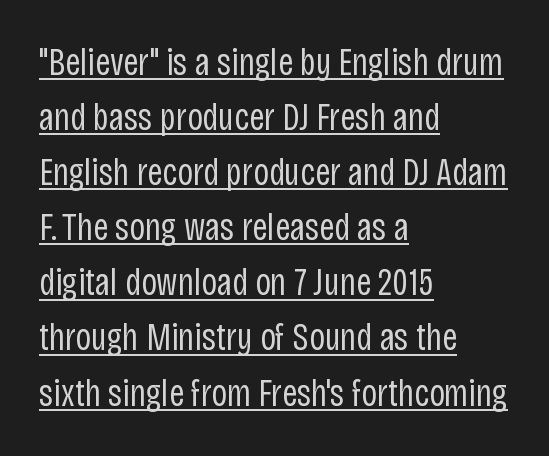
This is sans-serif lettering, the kind often seen on screens and signage. Glance below the letters and you will spot a drawn line. Students, observe: this is what conventionally led text looks like. On a weight scale, this lands at 450 or below. The passage shown is typed in a proportional face where columns would drift. Style check: upright.
